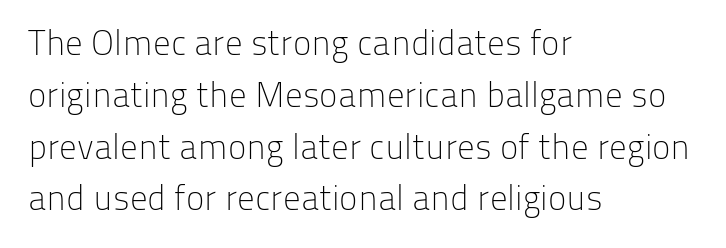
Unbolded letterforms with no extra heft. The face used here is a sans, in the tradition of grotesques and geometrics. Is this a fixed-width face? No — the glyphs have proportional, varying widths. Quick note: not italic, upright. Characters follow at the spacing the type designer built in.
